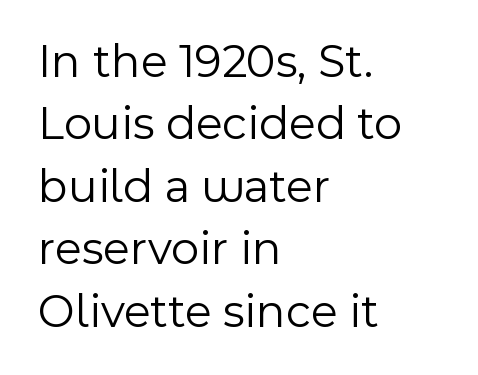
The image shows 48 px light sans-serif type, upright; set left-aligned, normal line spacing (1.3x), normal letter spacing, not underlined; a medium x-height.
